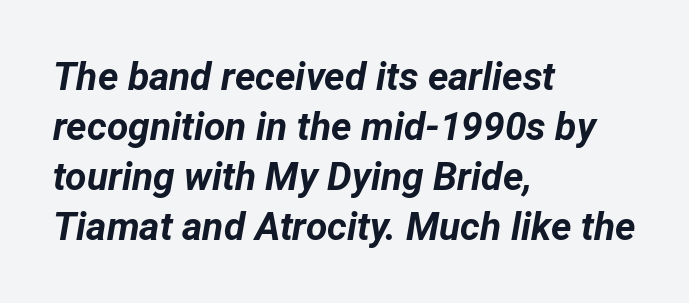
Q: Is the text bold? A: Yes.
Q: Is the text italic (slanted)? A: Yes, it leans right by about 12 degrees.
Q: Is the text underlined? A: No.
Q: How is the paragraph aligned? A: Left-aligned.
Q: Is the spacing between letters normal or unusually wide? A: Normal.
Q: Is the spacing between lines tight, normal or loose? A: Normal.
Q: Width (condensed, normal, or wide)? A: Normal.
Q: Stroke contrast? A: Low.
Q: x-height? A: Medium.
Q: Monospaced? A: No.
